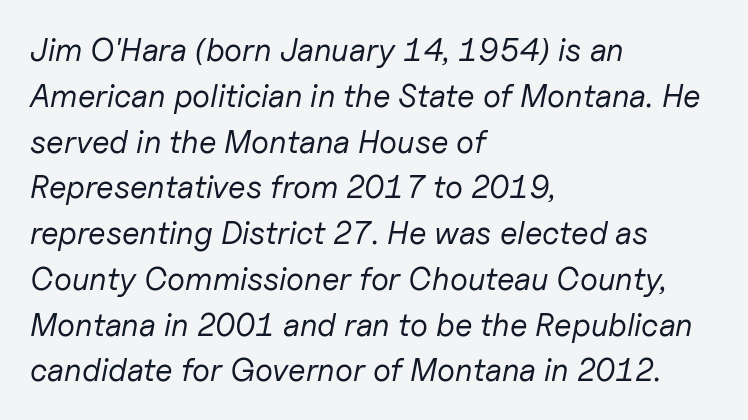
{"italic": "yes", "lean": "right", "slant_degrees": 11, "bold": "no", "weight": "regular", "width": "normal", "stroke_contrast": "low", "x_height": "medium", "monospaced": "no", "underline": "no", "align": "left", "line_spacing": "normal", "line_spacing_ratio": 1.43, "letter_spacing": "normal", "letter_spacing_em": 0.0, "glyph_px": 32}
